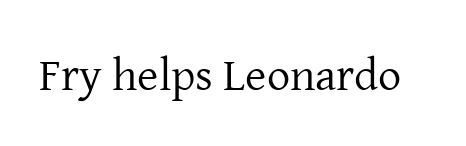
{"serif": "yes", "italic": "no", "bold": "no", "weight": "regular", "width": "normal", "stroke_contrast": "low", "x_height": "medium", "monospaced": "no", "underline": "no", "letter_spacing": "normal", "letter_spacing_em": 0.0, "glyph_px": 46}
